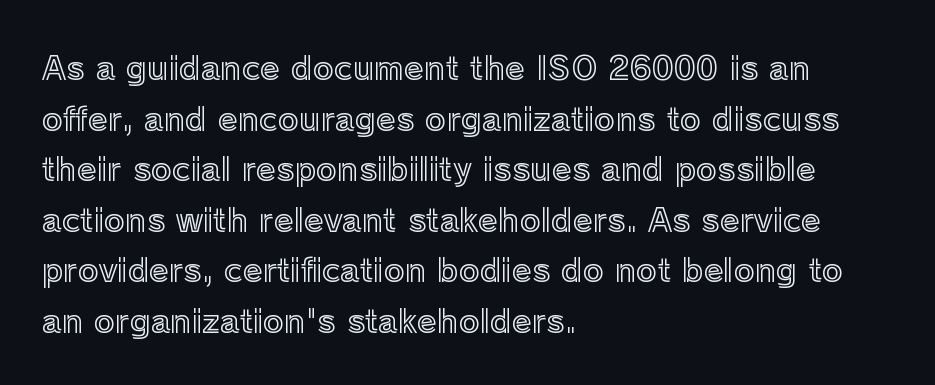
Q: Is the text italic (slanted)? A: No, it is upright.
Q: Is the text underlined? A: No.
Q: How is the paragraph aligned? A: Left-aligned.
Q: Is the spacing between letters normal or unusually wide? A: Normal.
Q: Is the spacing between lines tight, normal or loose? A: Normal.
Q: Width (condensed, normal, or wide)? A: Normal.
Q: x-height? A: Medium.
Q: Monospaced? A: No.
